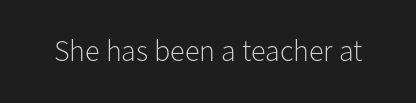
The image shows 30 px light sans-serif type, upright; set normal letter spacing, not underlined; low stroke contrast and a medium x-height.
